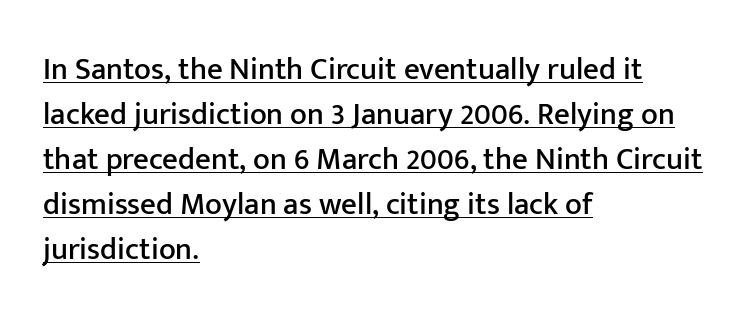
The image shows 31 px sans-serif type, upright; set left-aligned, normal line spacing (1.45x), normal letter spacing, underlined; low stroke contrast and a medium x-height.
